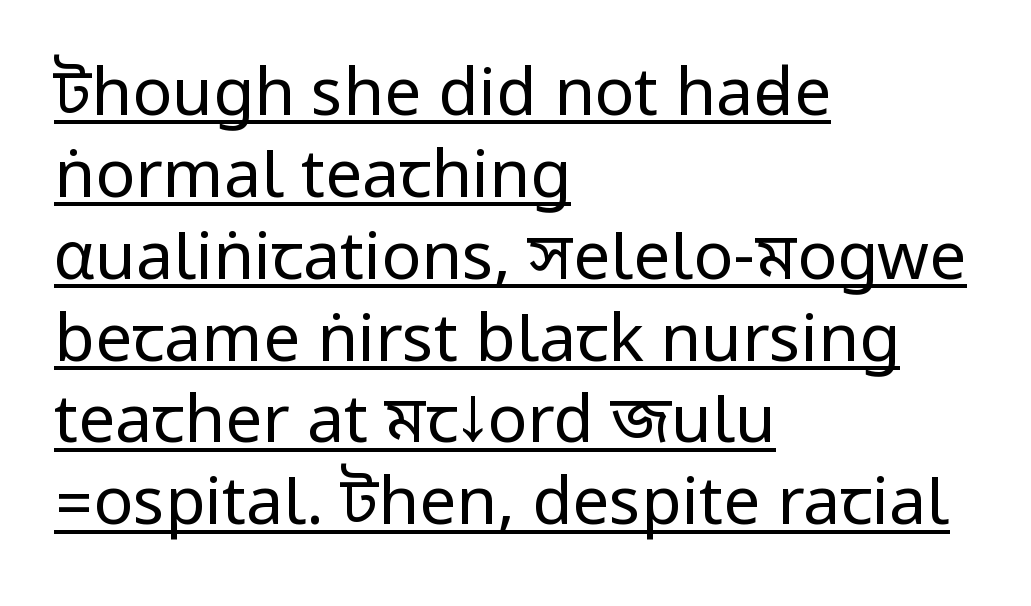
Q: Is the text bold? A: No.
Q: Is the text italic (slanted)? A: No, it is upright.
Q: Is the typeface a serif or a sans-serif typeface? A: Sans-serif.
Q: Is the text underlined? A: Yes.
Q: How is the paragraph aligned? A: Left-aligned.
Q: Is the spacing between letters normal or unusually wide? A: Normal.
Q: Width (condensed, normal, or wide)? A: Condensed.
Q: Stroke contrast? A: Low.
